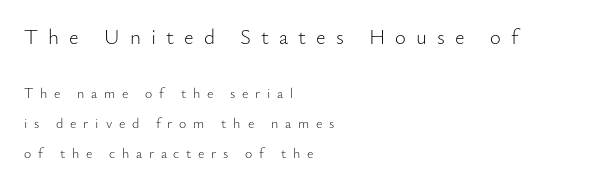
Q: Is the text bold? A: No.
Q: Is the text italic (slanted)? A: No, it is upright.
Q: Is the text underlined? A: No.
Q: How is the paragraph aligned? A: Left-aligned.
Q: Is the spacing between letters normal or unusually wide? A: Unusually wide.
Q: Is the spacing between lines tight, normal or loose? A: Loose.
Q: Which block of text is set in a larger size, the first (top) or the second (bottom)? A: The first (top) one.
